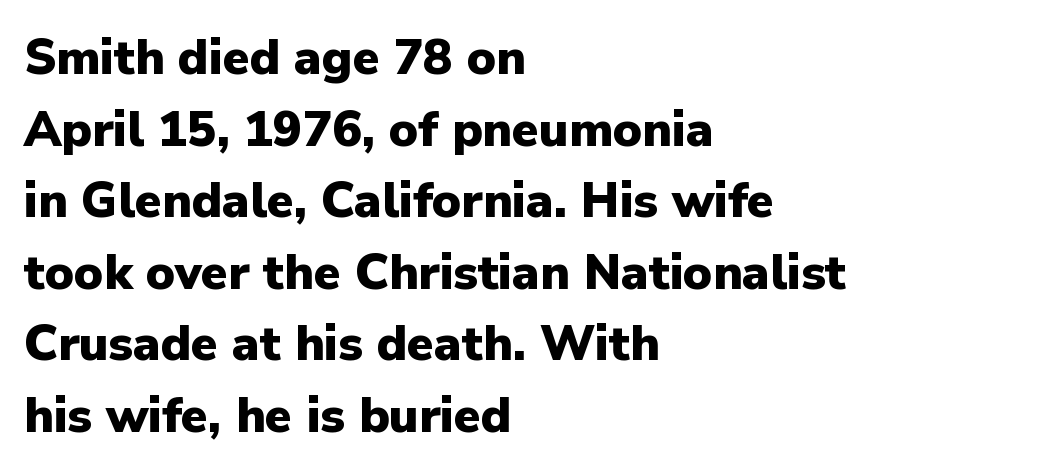
The image shows 49 px heavy sans-serif type, upright; set left-aligned, normal line spacing (1.46x), normal letter spacing, not underlined; low stroke contrast and a medium x-height.
